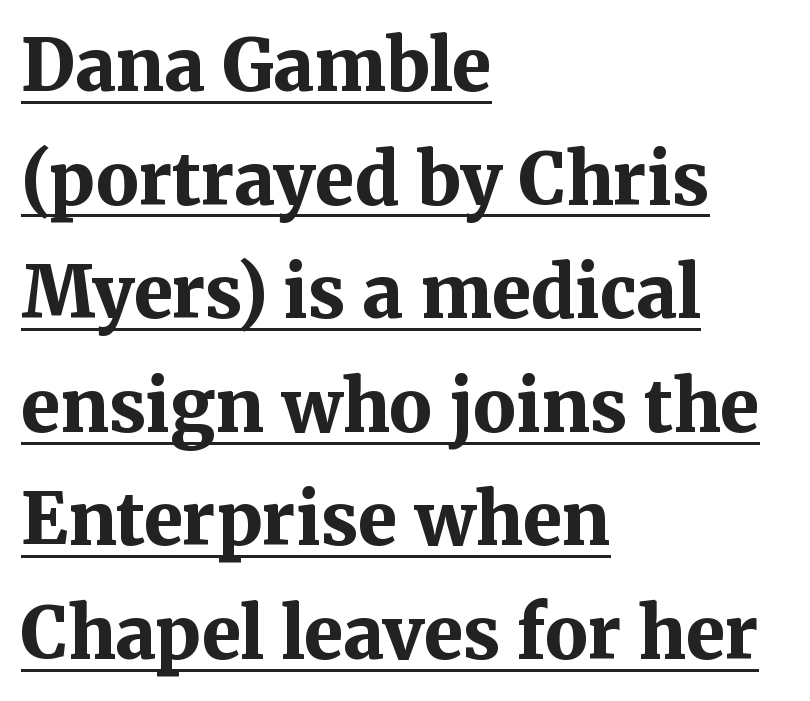
{"serif": "yes", "italic": "no", "bold": "yes", "weight": "bold", "width": "normal", "stroke_contrast": "medium", "x_height": "medium", "monospaced": "no", "underline": "yes", "align": "left", "line_spacing": "normal", "line_spacing_ratio": 1.6, "letter_spacing": "normal", "letter_spacing_em": 0.0, "glyph_px": 71}
